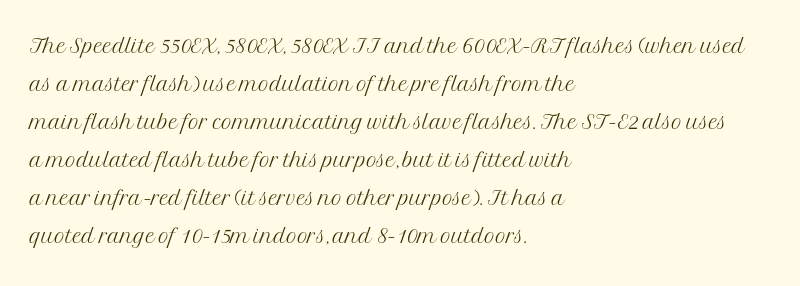
The image shows 29 px light serif type; set left-aligned, normal line spacing (1.31x), normal letter spacing, not underlined; medium stroke contrast and a medium x-height.
